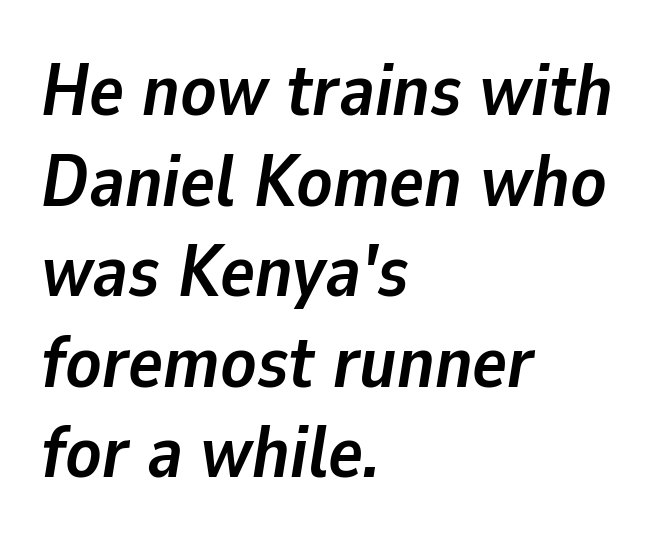
Q: Is the text bold? A: Yes.
Q: Is the text italic (slanted)? A: Yes, it leans right by about 9 degrees.
Q: Is the text underlined? A: No.
Q: How is the paragraph aligned? A: Left-aligned.
Q: Is the spacing between letters normal or unusually wide? A: Normal.
Q: Width (condensed, normal, or wide)? A: Normal.
Q: Stroke contrast? A: Low.
Q: x-height? A: Medium.
Q: Monospaced? A: No.
